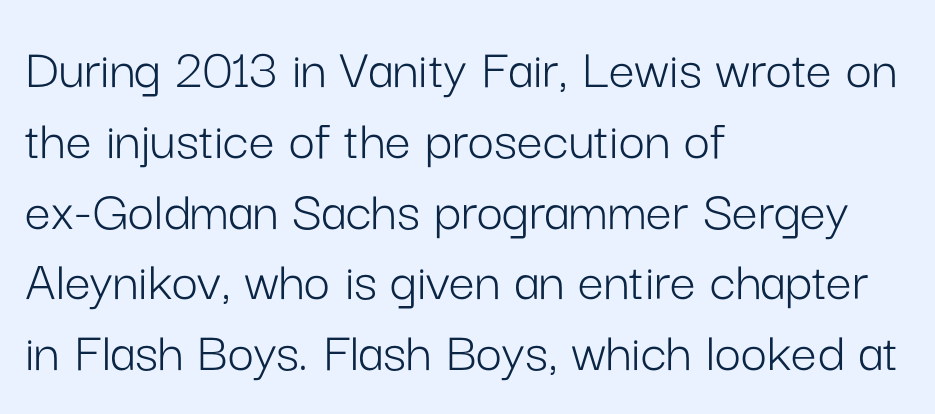
This rendering employs a face without finishing strokes, i.e., a sans-serif. Only glyphs here, with clear space below each row. Reading down the block, your eye returns to a fixed left position each line. Here the glyphs are tracked normally, forming tight word shapes. Nothing heavy about these letters — not bold at all.
